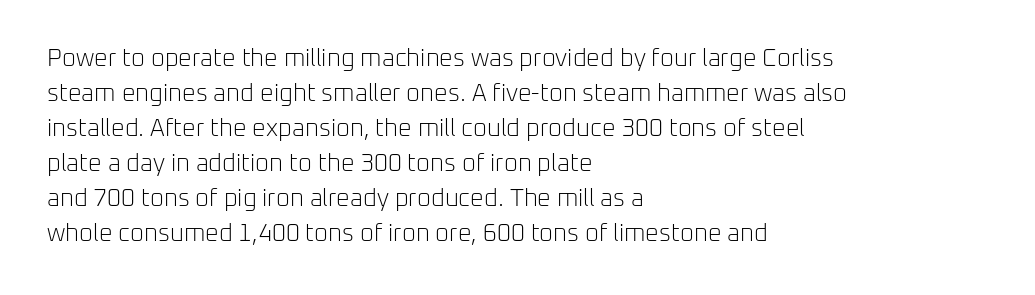
Q: Is the text bold? A: No.
Q: Is the text italic (slanted)? A: No, it is upright.
Q: Is the text underlined? A: No.
Q: How is the paragraph aligned? A: Left-aligned.
Q: Is the spacing between letters normal or unusually wide? A: Normal.
Q: Is the spacing between lines tight, normal or loose? A: Normal.
